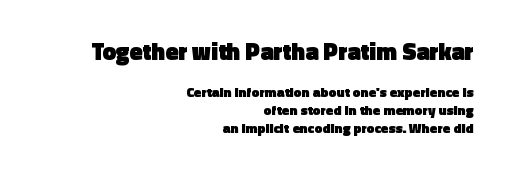
The lines sit at an ordinary, default distance from one another. The space beneath each line is pristine and unruled. The horizontal fit of the characters is conventional and even. Whoever set this made the first block the dominant, larger element. Rendered with straight, roman letterforms.
